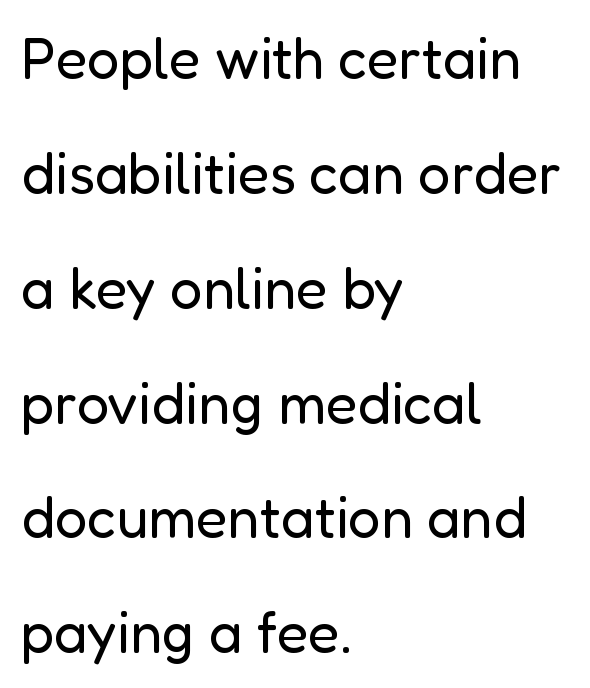
{"serif": "no", "italic": "no", "bold": "no", "weight": "regular", "width": "normal", "stroke_contrast": "low", "x_height": "medium", "monospaced": "no", "underline": "no", "align": "left", "line_spacing": "loose", "line_spacing_ratio": 1.98, "letter_spacing": "normal", "letter_spacing_em": 0.0, "glyph_px": 58}
